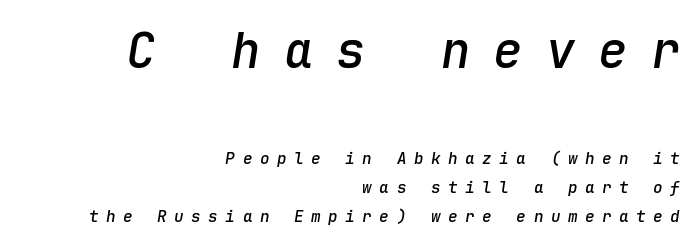
Spacing verdict: monospaced, one width for all characters. Compared with an ordinary text face, these strokes are moderately heavier — a semibold. Style check: oblique. Honestly, the letter spacing is so wide it's the main thing you notice. The lines are quadded right.
